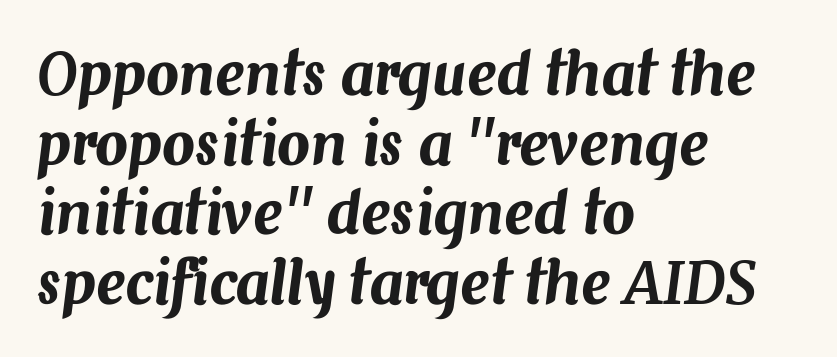
The image shows 58 px text type, italic (leaning right); set left-aligned, line spacing 1.2x, normal letter spacing, not underlined; medium stroke contrast and a medium x-height.
